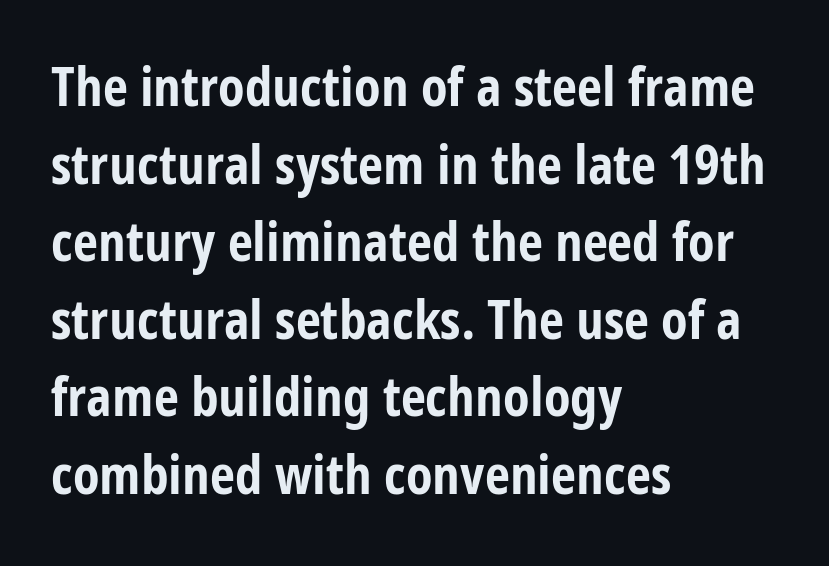
{"serif": "no", "italic": "no", "bold": "yes", "weight": "bold", "width": "condensed", "stroke_contrast": "low", "x_height": "large", "monospaced": "no", "underline": "no", "align": "left", "line_spacing": "normal", "line_spacing_ratio": 1.41, "letter_spacing": "normal", "letter_spacing_em": 0.0, "glyph_px": 55}
